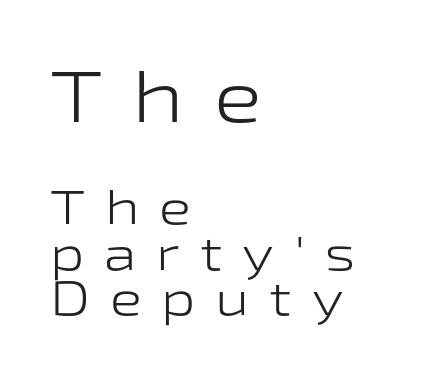
{"serif": "no", "italic": "no", "bold": "no", "weight": "light", "width": "wide", "stroke_contrast": "low", "x_height": "medium", "monospaced": "no", "underline": "no", "align": "left", "line_spacing": "tight", "line_spacing_ratio": 0.95, "letter_spacing": "wide", "letter_spacing_em": 0.41, "larger_block": "first", "size_ratio": 1.5, "glyph_px": 72}
